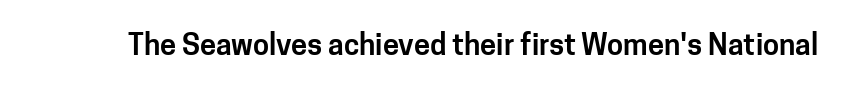
The letterforms sit shoulder to shoulder at normal distance. Vertical strokes here are truly vertical. Proportional: the letters do not fall into vertical columns. The specimen omits any rule beneath the text block's lines. Typographically, this falls in the sans-serif category.
